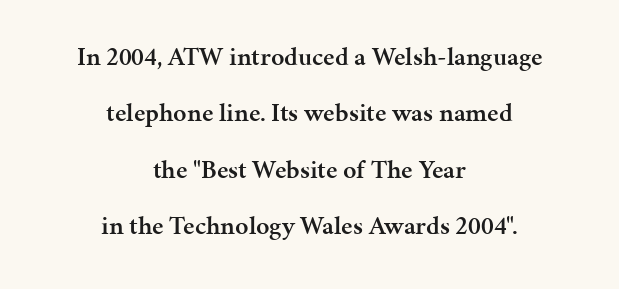
Q: Is the text bold? A: Semi-bold.
Q: Is the text italic (slanted)? A: No, it is upright.
Q: Is the text underlined? A: No.
Q: How is the paragraph aligned? A: Centered.
Q: Is the spacing between letters normal or unusually wide? A: Normal.
Q: Is the spacing between lines tight, normal or loose? A: Loose.
